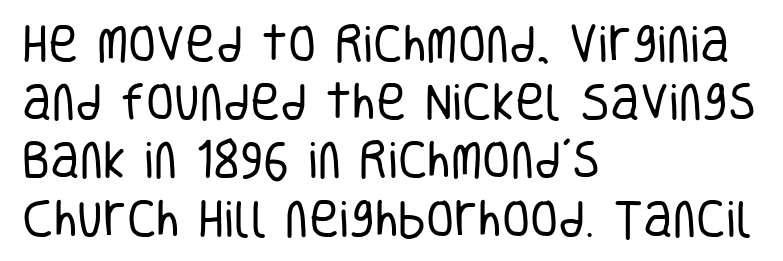
Q: Is the text bold? A: No.
Q: Is the text italic (slanted)? A: No, it is upright.
Q: Is the typeface a serif or a sans-serif typeface? A: Sans-serif.
Q: Is the text underlined? A: No.
Q: How is the paragraph aligned? A: Left-aligned.
Q: Is the spacing between letters normal or unusually wide? A: Normal.
Q: Is the spacing between lines tight, normal or loose? A: Normal.
Q: Width (condensed, normal, or wide)? A: Condensed.
Q: Stroke contrast? A: Low.
Q: x-height? A: Large.
Q: Monospaced? A: No.
